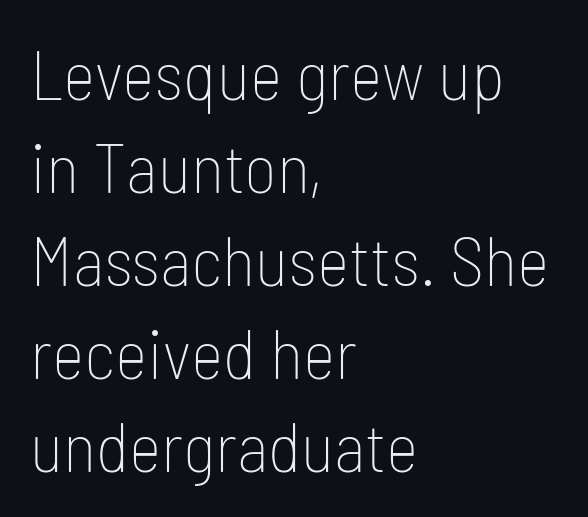
The image shows 70 px thin, condensed sans-serif type, upright; set left-aligned, normal line spacing (1.33x), normal letter spacing, not underlined; low stroke contrast and a medium x-height.
